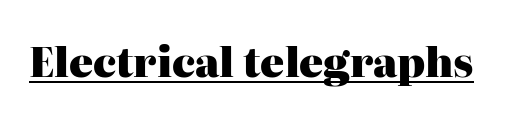
What stands out about the letter spacing? Nothing — it is the standard amount. Chunky letters — that's bold for sure. Is there any slant? The stems are plumb. Descenders here cross a horizontal rule under the line. Type style note: has serifs.
